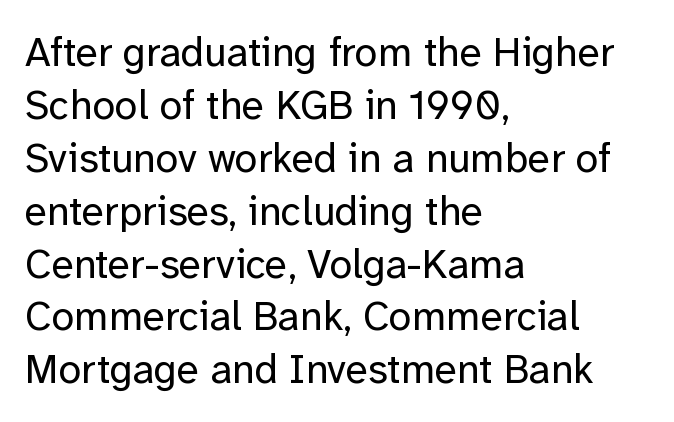
Does the copy run flush right? No — it runs flush left. This reads as an unemphasized weight, regular at the heaviest. The face used here is proportionally spaced, like ordinary book or web type. Bare-footed words on every line.
